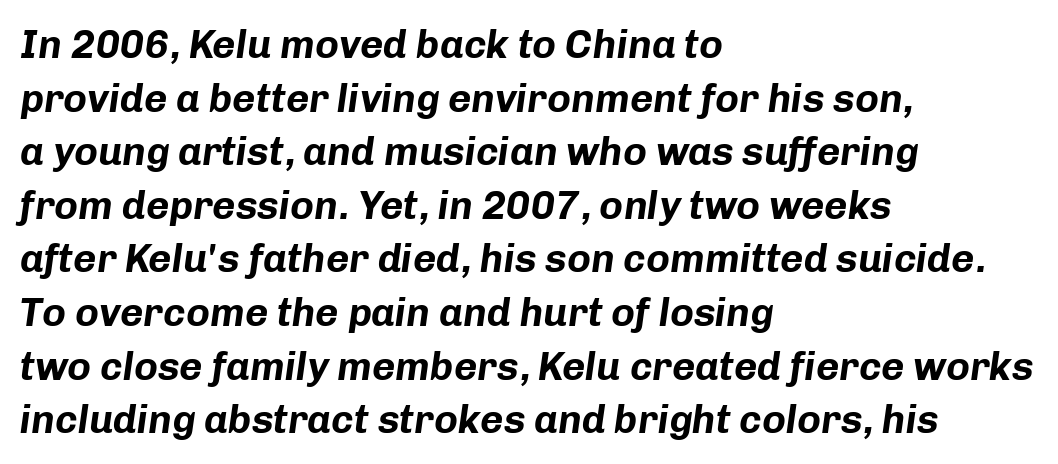
Q: Is the text bold? A: Yes.
Q: Is the text italic (slanted)? A: Yes, it leans right by about 8 degrees.
Q: Is the text underlined? A: No.
Q: How is the paragraph aligned? A: Left-aligned.
Q: Is the spacing between letters normal or unusually wide? A: Normal.
Q: Is the spacing between lines tight, normal or loose? A: Normal.
Q: Width (condensed, normal, or wide)? A: Normal.
Q: Stroke contrast? A: Low.
Q: x-height? A: Medium.
Q: Monospaced? A: No.
